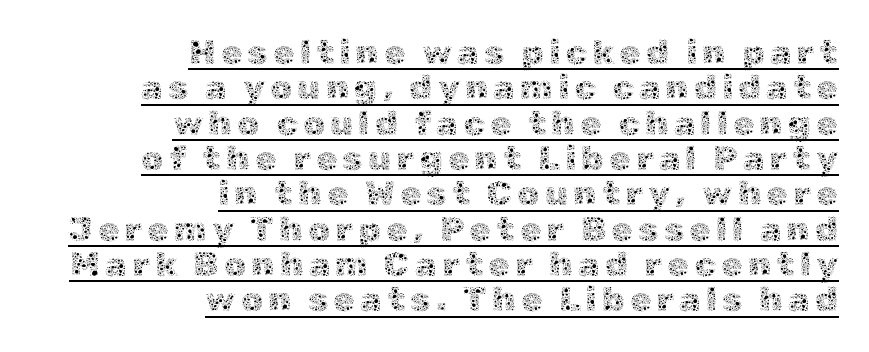
{"italic": "no", "bold": "no", "weight": "thin", "width": "normal", "x_height": "medium", "monospaced": "no", "underline": "yes", "align": "right", "line_spacing": "tight", "line_spacing_ratio": 1.01, "glyph_px": 35}
